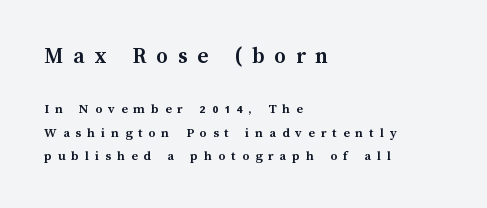
Q: Is the text bold? A: Yes.
Q: Is the text italic (slanted)? A: No, it is upright.
Q: Is the text underlined? A: No.
Q: How is the paragraph aligned? A: Left-aligned.
Q: Is the spacing between letters normal or unusually wide? A: Unusually wide.
Q: Is the spacing between lines tight, normal or loose? A: Normal.
Q: Which block of text is set in a larger size, the first (top) or the second (bottom)? A: The first (top) one.
